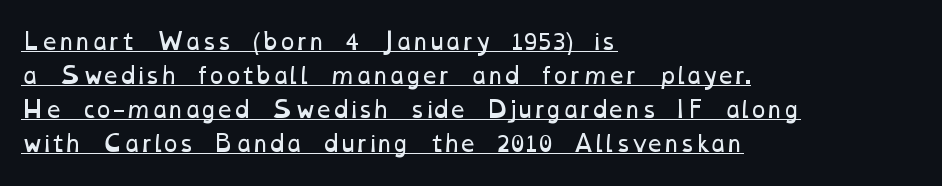
Q: Is the text bold? A: No.
Q: Is the text underlined? A: Yes.
Q: How is the paragraph aligned? A: Left-aligned.
Q: Is the spacing between letters normal or unusually wide? A: Normal.
Q: Is the spacing between lines tight, normal or loose? A: Normal.
